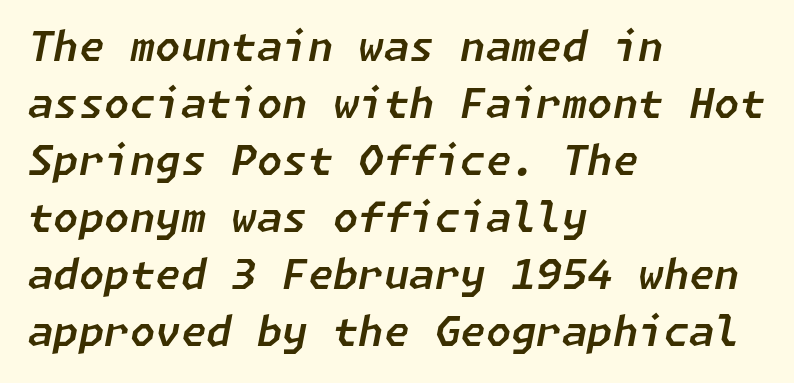
Q: Is the text italic (slanted)? A: Yes, it leans right by about 11 degrees.
Q: Is the text underlined? A: No.
Q: How is the paragraph aligned? A: Left-aligned.
Q: Is the spacing between letters normal or unusually wide? A: Normal.
Q: Is the spacing between lines tight, normal or loose? A: Normal.
Q: Width (condensed, normal, or wide)? A: Normal.
Q: Stroke contrast? A: Low.
Q: x-height? A: Medium.
